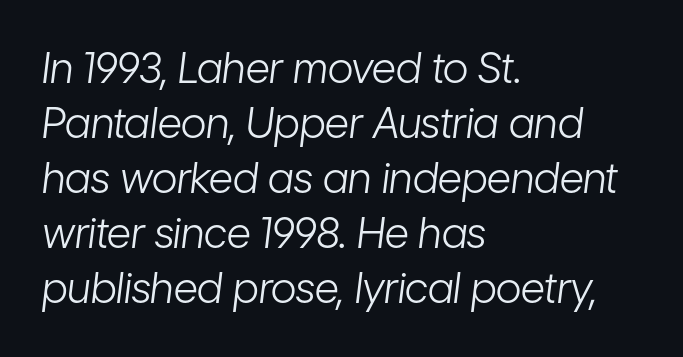
{"italic": "yes", "lean": "right", "slant_degrees": 7, "bold": "no", "weight": "light", "width": "condensed", "stroke_contrast": "low", "x_height": "medium", "monospaced": "no", "underline": "no", "align": "left", "line_spacing": "normal", "line_spacing_ratio": 1.31, "letter_spacing": "normal", "letter_spacing_em": 0.0, "glyph_px": 42}
